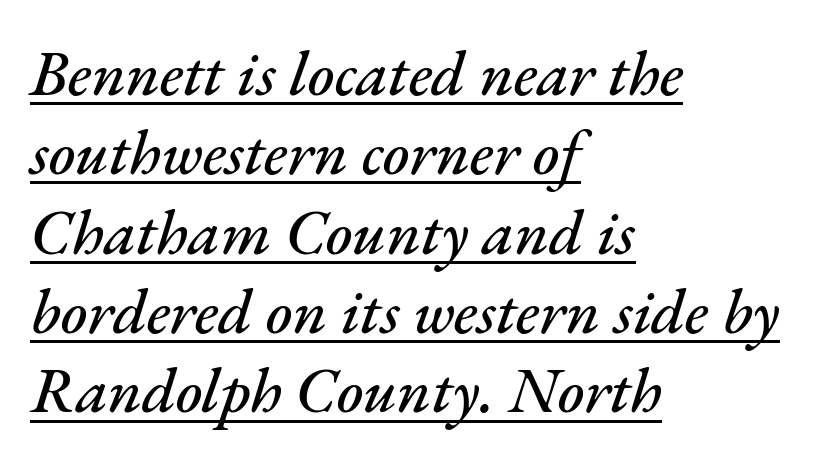
Each line starts at the same left margin while the right side varies. What decoration does the sample have? An underline. Is the letter spacing exaggerated? No — it looks like the ordinary default. Slant detected: the letters are inclined. The face used here is proportionally spaced, like ordinary book or web type.
